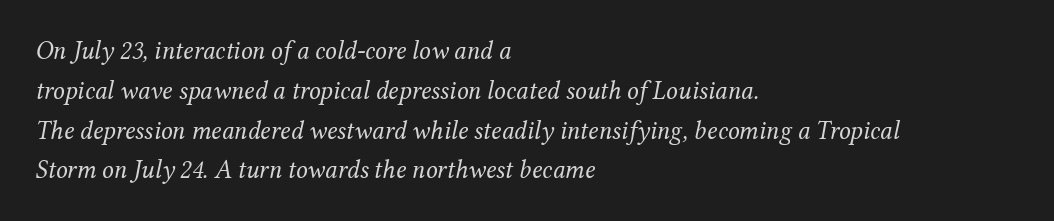
Left-aligned paragraph, ragged on the right. The rendering keeps characters at their native spacing. The font's italic variant was chosen for this text. The block of text has a typical density, with ordinary space between rows.
